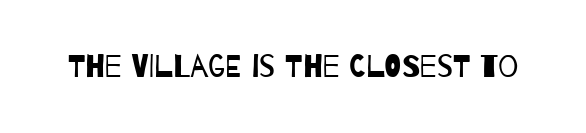
The image shows 32 px regular-weight, condensed sans-serif type; set normal letter spacing, not underlined; low stroke contrast and a large x-height.
